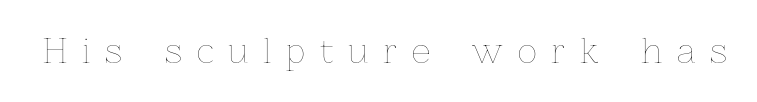
{"italic": "no", "bold": "no", "weight": "thin", "width": "normal", "stroke_contrast": "low", "x_height": "medium", "monospaced": "no", "underline": "no", "letter_spacing": "wide", "letter_spacing_em": 0.45, "glyph_px": 33}
